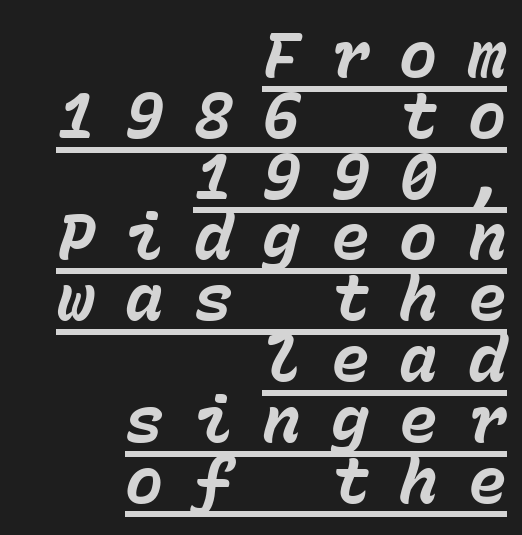
{"italic": "yes", "lean": "right", "slant_degrees": 15, "bold": "yes", "weight": "bold", "width": "normal", "stroke_contrast": "low", "x_height": "medium", "monospaced": "yes", "underline": "yes", "align": "right", "line_spacing": "tight", "line_spacing_ratio": 0.95, "letter_spacing": "wide", "letter_spacing_em": 0.47, "glyph_px": 64}
